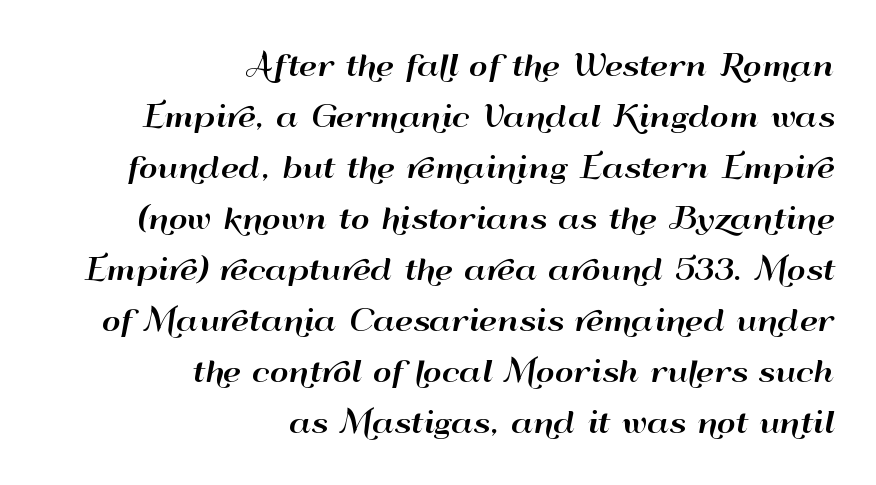
The image shows 29 px wide sans-serif type; set right-aligned, line spacing 1.76x, normal letter spacing, not underlined; high stroke contrast and a small x-height.
